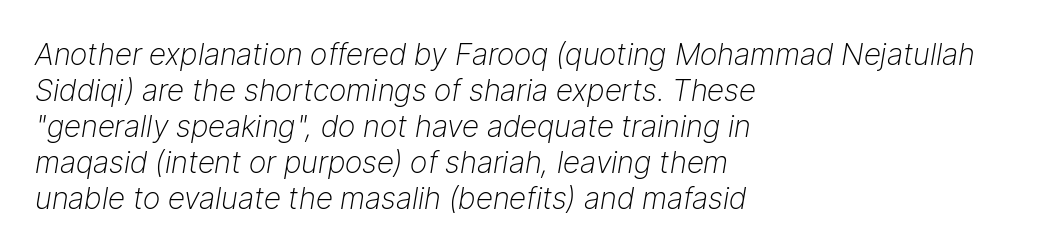
On a weight scale, this lands at 450 or below. Compared with ordinary roman type, these characters are visibly tilted. Spacing between characters is what you'd get straight out of the box. Varying glyph widths throughout — classic text-font behaviour. Descender tails drop into unmarked territory.
